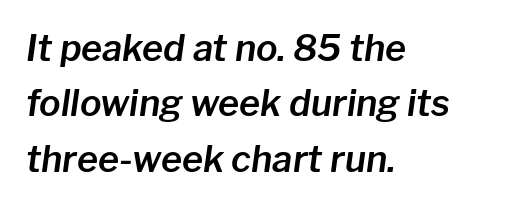
{"italic": "yes", "lean": "right", "slant_degrees": 8, "width": "normal", "stroke_contrast": "low", "x_height": "medium", "monospaced": "no", "underline": "no", "align": "left", "line_spacing": "normal", "line_spacing_ratio": 1.54, "letter_spacing": "normal", "letter_spacing_em": 0.0, "glyph_px": 36}
